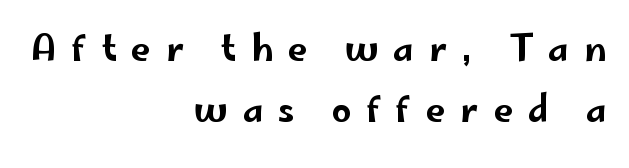
Q: Is the text italic (slanted)? A: No, it is upright.
Q: Is the typeface a serif or a sans-serif typeface? A: Sans-serif.
Q: Is the text underlined? A: No.
Q: How is the paragraph aligned? A: Right-aligned.
Q: Is the spacing between letters normal or unusually wide? A: Unusually wide.
Q: Width (condensed, normal, or wide)? A: Wide.
Q: Stroke contrast? A: Low.
Q: x-height? A: Small.
Q: Monospaced? A: No.
